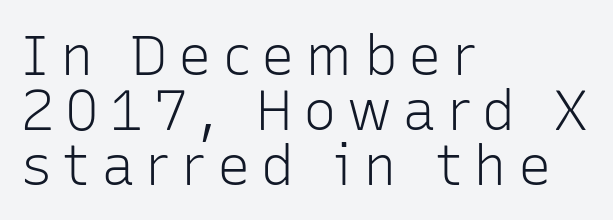
Q: Is the text bold? A: No.
Q: Is the text italic (slanted)? A: No, it is upright.
Q: Is the typeface a serif or a sans-serif typeface? A: Sans-serif.
Q: Is the text underlined? A: No.
Q: How is the paragraph aligned? A: Left-aligned.
Q: Is the spacing between lines tight, normal or loose? A: Tight.
Q: Width (condensed, normal, or wide)? A: Normal.
Q: Stroke contrast? A: Low.
Q: x-height? A: Medium.
Q: Monospaced? A: No.
